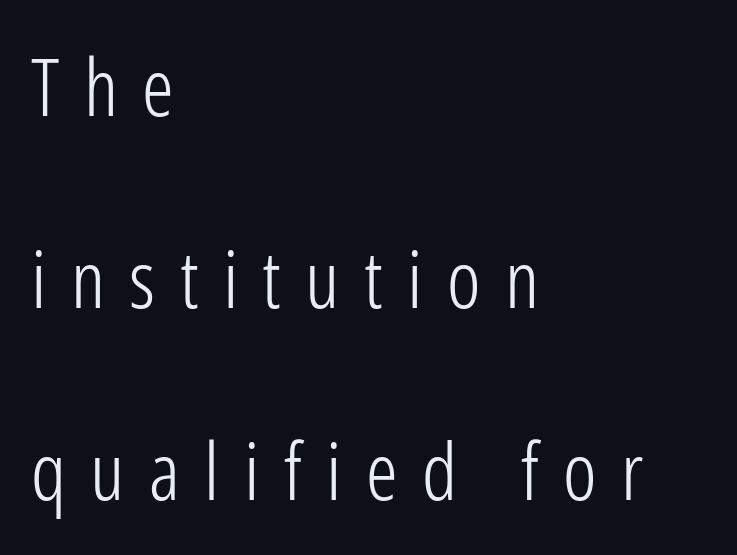
Q: Is the text bold? A: No.
Q: Is the text italic (slanted)? A: No, it is upright.
Q: Is the typeface a serif or a sans-serif typeface? A: Sans-serif.
Q: Is the text underlined? A: No.
Q: How is the paragraph aligned? A: Left-aligned.
Q: Is the spacing between letters normal or unusually wide? A: Unusually wide.
Q: Is the spacing between lines tight, normal or loose? A: Loose.
Q: Width (condensed, normal, or wide)? A: Condensed.
Q: Stroke contrast? A: Low.
Q: x-height? A: Medium.
Q: Monospaced? A: No.
